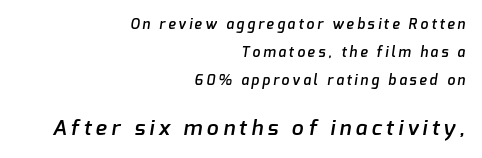
Q: Is the text bold? A: Semi-bold.
Q: Is the text underlined? A: No.
Q: How is the paragraph aligned? A: Right-aligned.
Q: Is the spacing between letters normal or unusually wide? A: Unusually wide.
Q: Is the spacing between lines tight, normal or loose? A: Loose.
Q: Which block of text is set in a larger size, the first (top) or the second (bottom)? A: The second (bottom) one.
